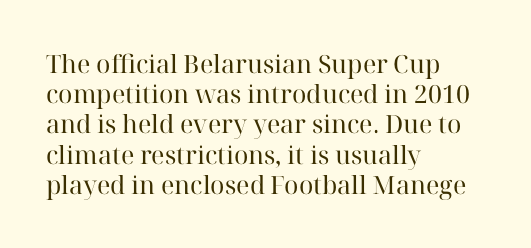
In terms of posture, this sample is upright. The rendering keeps characters at their native spacing. Caption: face not bold, strokes unweighted. The string is rendered with underlining switched off. Horizontal alignment here is leftward, the default for most running prose.
